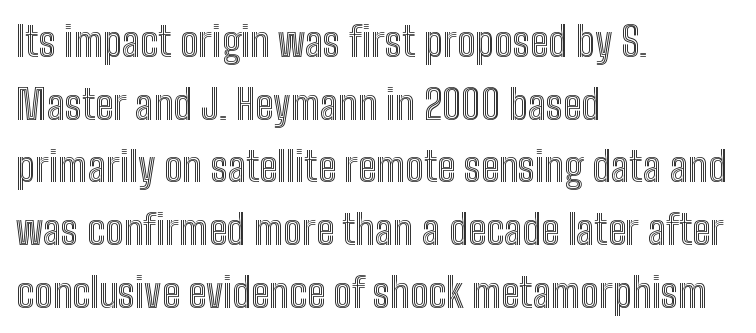
Q: Is the text italic (slanted)? A: No, it is upright.
Q: Is the text underlined? A: No.
Q: How is the paragraph aligned? A: Left-aligned.
Q: Is the spacing between letters normal or unusually wide? A: Normal.
Q: Is the spacing between lines tight, normal or loose? A: Normal.
Q: Width (condensed, normal, or wide)? A: Condensed.
Q: x-height? A: Medium.
Q: Monospaced? A: No.
